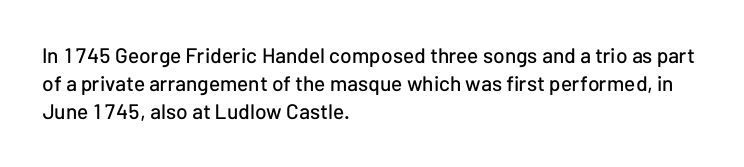
The image shows 21 px text type, upright; set left-aligned, normal line spacing (1.33x), normal letter spacing, not underlined.
